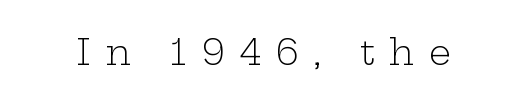
{"serif": "yes", "italic": "no", "bold": "no", "weight": "light", "width": "wide", "stroke_contrast": "low", "x_height": "medium", "monospaced": "no", "underline": "no", "letter_spacing": "wide", "letter_spacing_em": 0.41, "glyph_px": 35}
